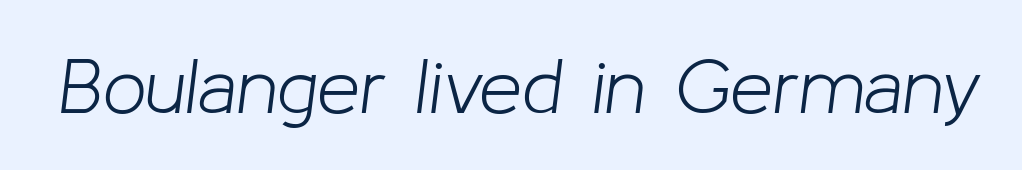
{"italic": "yes", "lean": "right", "slant_degrees": 8, "bold": "no", "weight": "light", "width": "normal", "stroke_contrast": "low", "x_height": "medium", "monospaced": "no", "underline": "no", "letter_spacing": "normal", "letter_spacing_em": 0.0, "glyph_px": 77}
